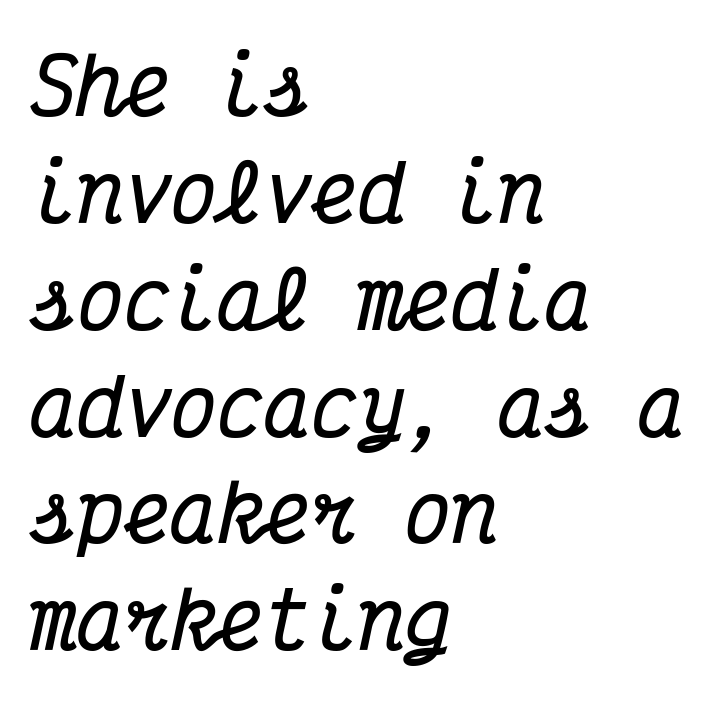
Q: Is the text bold? A: Yes.
Q: Is the text italic (slanted)? A: Yes, it leans right by about 12 degrees.
Q: Is the typeface a serif or a sans-serif typeface? A: Serif.
Q: Is the text underlined? A: No.
Q: How is the paragraph aligned? A: Left-aligned.
Q: Is the spacing between letters normal or unusually wide? A: Normal.
Q: Is the spacing between lines tight, normal or loose? A: Normal.
Q: Width (condensed, normal, or wide)? A: Condensed.
Q: Stroke contrast? A: Medium.
Q: x-height? A: Medium.
Q: Monospaced? A: Yes.
